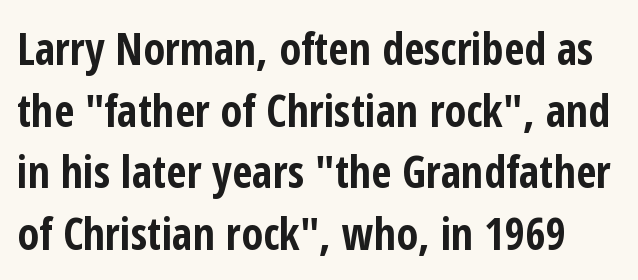
Look at the tracking — it's just the regular setting, nothing added. Each glyph is drawn with heavy, bold strokes. The font's upright variant was chosen for this text. The designer went with a sans here, leaving each stem footless. Vertically, the passage feels balanced, rows spaced as you'd expect.
